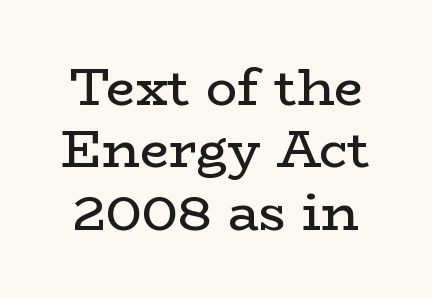
The image shows 52 px regular-weight, wide serif type, upright; set line spacing 1.2x, normal letter spacing, not underlined; low stroke contrast and a medium x-height.
